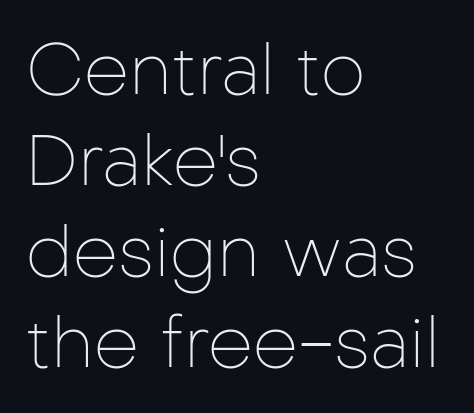
A roman cut, with each character standing at attention. The letters look calm and open, with moderate or lighter stems. Letterform terminals end flat and unadorned throughout the passage. The string is rendered with underlining switched off. Is this a fixed-width face? No — the glyphs have proportional, varying widths.
